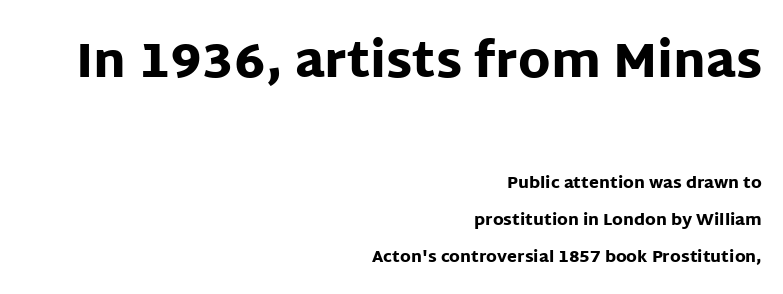
{"serif": "no", "italic": "no", "bold": "yes", "weight": "heavy", "width": "normal", "stroke_contrast": "low", "x_height": "large", "monospaced": "no", "underline": "no", "align": "right", "line_spacing": "loose", "line_spacing_ratio": 2.29, "letter_spacing": "normal", "letter_spacing_em": 0.0, "larger_block": "first", "size_ratio": 3.0, "glyph_px": 48}
